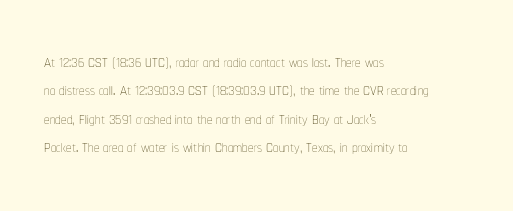
The image shows 22 px text type, upright; set left-aligned, normal line spacing (1.29x), normal letter spacing, not underlined.
